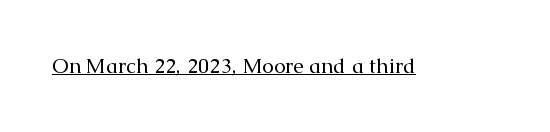
Q: Is the text bold? A: No.
Q: Is the text italic (slanted)? A: No, it is upright.
Q: Is the text underlined? A: Yes.
Q: Is the spacing between letters normal or unusually wide? A: Normal.
